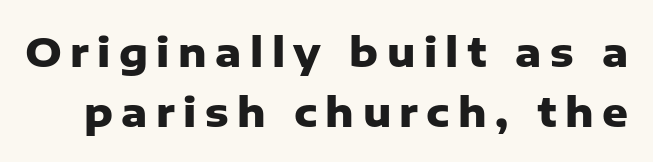
{"serif": "no", "italic": "no", "bold": "yes", "weight": "heavy", "width": "normal", "stroke_contrast": "low", "x_height": "medium", "monospaced": "no", "underline": "no", "line_spacing": "normal", "line_spacing_ratio": 1.51, "letter_spacing": "wide", "letter_spacing_em": 0.21, "glyph_px": 40}
